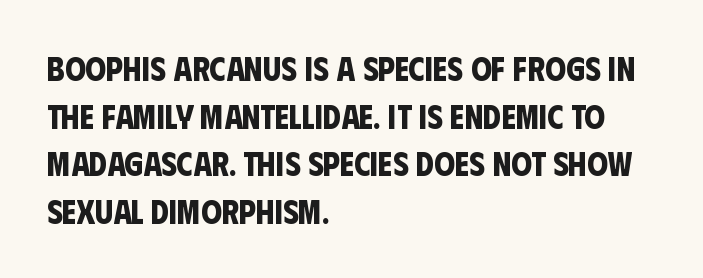
The image shows 33 px bold, condensed sans-serif type; set left-aligned, normal line spacing (1.44x), normal letter spacing, not underlined; low stroke contrast and a large x-height.
